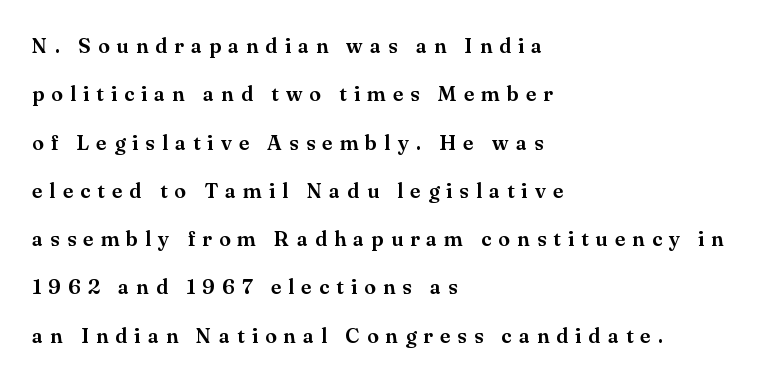
The image shows 21 px text type, upright; set left-aligned, loose line spacing (2.3x), unusually wide letter spacing (+0.34 em), not underlined.
